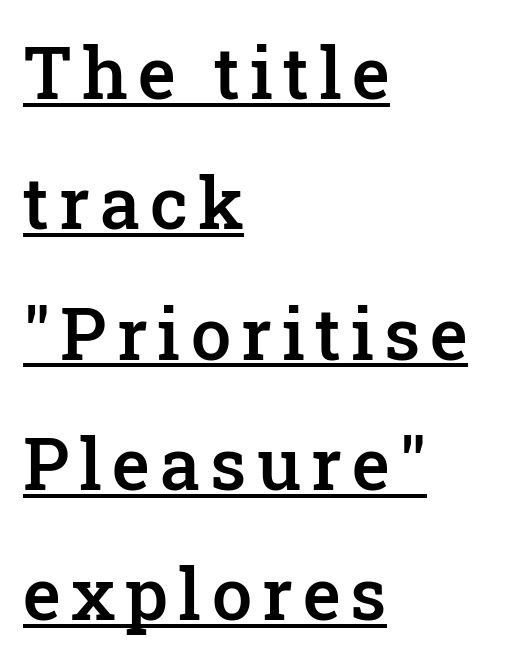
{"serif": "yes", "italic": "no", "bold": "semi", "weight": "semibold", "width": "normal", "stroke_contrast": "low", "x_height": "medium", "monospaced": "no", "underline": "yes", "align": "left", "line_spacing_ratio": 1.81, "glyph_px": 72}
